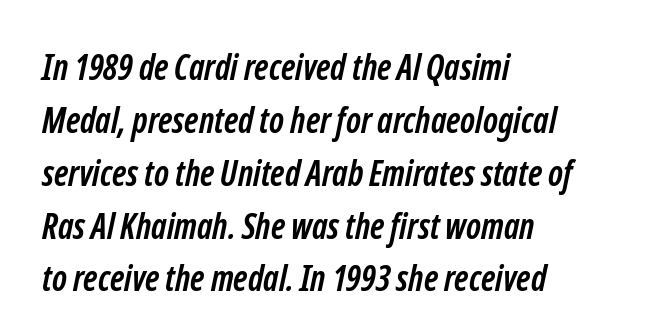
The image shows 35 px semibold, condensed sans-serif type; set left-aligned, normal line spacing (1.51x), normal letter spacing, not underlined; low stroke contrast and a medium x-height.
